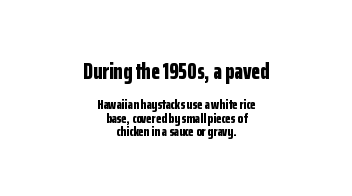
{"italic": "no", "bold": "yes", "underline": "no", "align": "center", "line_spacing": "tight", "line_spacing_ratio": 0.98, "letter_spacing": "normal", "letter_spacing_em": 0.0, "larger_block": "first", "size_ratio": 1.64, "glyph_px": 23}
